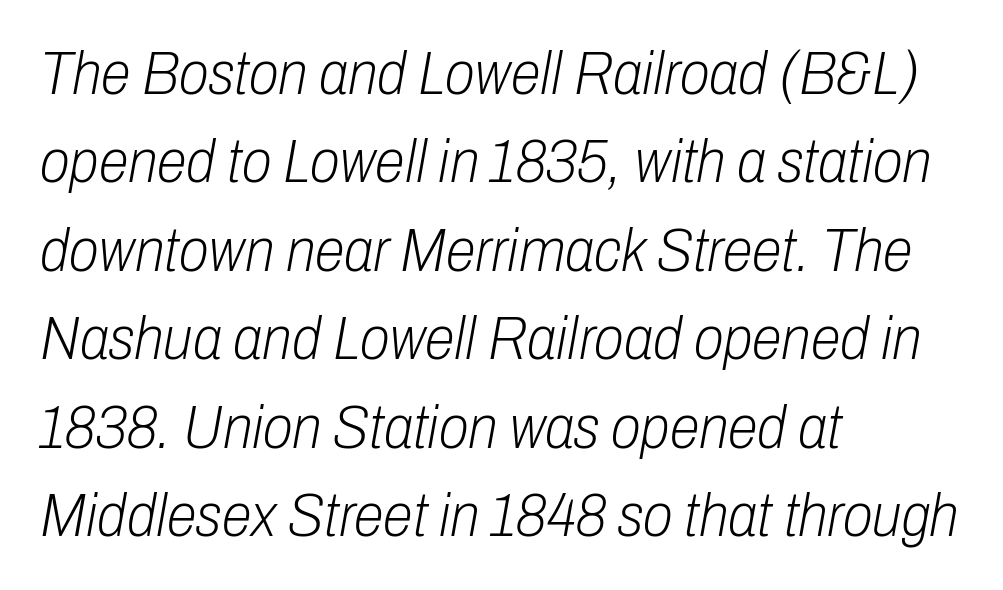
{"italic": "yes", "lean": "right", "slant_degrees": 10, "bold": "no", "weight": "light", "width": "condensed", "stroke_contrast": "low", "x_height": "medium", "monospaced": "no", "underline": "no", "align": "left", "line_spacing": "normal", "line_spacing_ratio": 1.45, "letter_spacing": "normal", "letter_spacing_em": 0.0, "glyph_px": 61}
